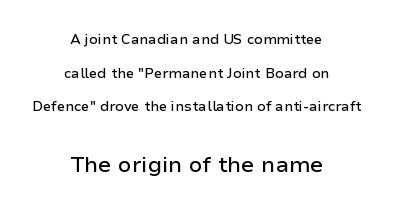
{"italic": "no", "underline": "no", "align": "center", "line_spacing": "loose", "line_spacing_ratio": 2.41, "letter_spacing": "normal", "letter_spacing_em": 0.0, "larger_block": "second", "size_ratio": 1.57, "glyph_px": 22}
